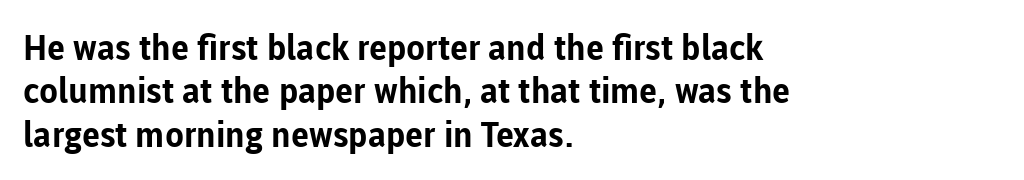
This rendering features lettering with no underline. No italicization has been applied; the sample stays upright. Default kerning and tracking; the words read as compact shapes. The characters display no serif detailing; their extremities are plain. Spacing verdict: proportional, widths tailored to each character. Heavy, bold letterforms.
